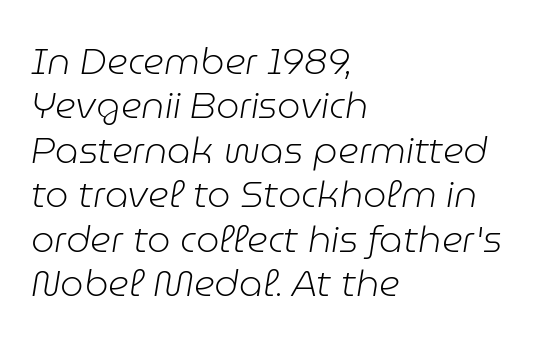
{"italic": "yes", "lean": "right", "slant_degrees": 9, "bold": "no", "weight": "light", "width": "normal", "stroke_contrast": "low", "x_height": "medium", "monospaced": "no", "underline": "no", "align": "left", "line_spacing_ratio": 1.2, "letter_spacing": "normal", "letter_spacing_em": 0.0, "glyph_px": 37}
